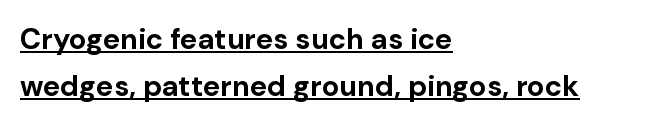
Students, this is bold: see how much ink each stroke carries. Nope, no serifs anywhere on these letters. Here the designer chose a conventional face with non-uniform glyph widths. The text block is weighted toward the left margin, trailing off unevenly rightward. Between one letter and the next there's only the usual sliver of space.
